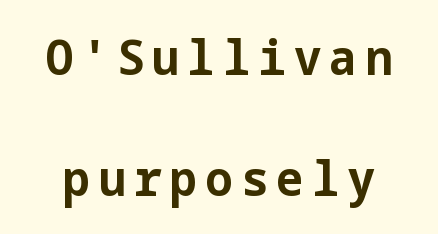
The image shows 49 px bold sans-serif type, upright; set loose line spacing (2.47x), not underlined; low stroke contrast and a medium x-height.
